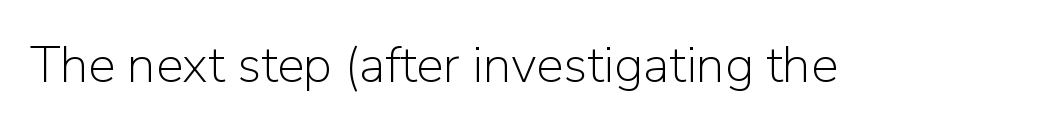
{"serif": "no", "italic": "no", "bold": "no", "weight": "light", "width": "normal", "stroke_contrast": "low", "x_height": "medium", "monospaced": "no", "underline": "no", "letter_spacing": "normal", "letter_spacing_em": 0.0, "glyph_px": 51}
